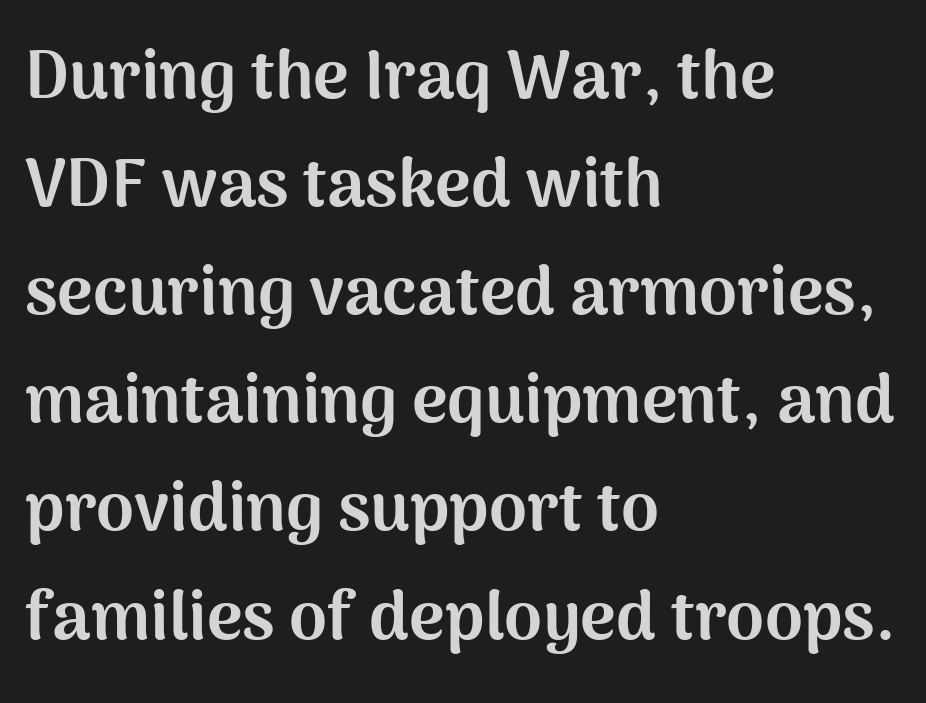
Ordinary non-slanted type is in use. Type style note: lacks serifs. Any mark beneath the type? The region is blank. A typesetter would call this proportional, since set widths differ per character. Where is the straight margin? On the left. Weight check: bold — yes, fully.
